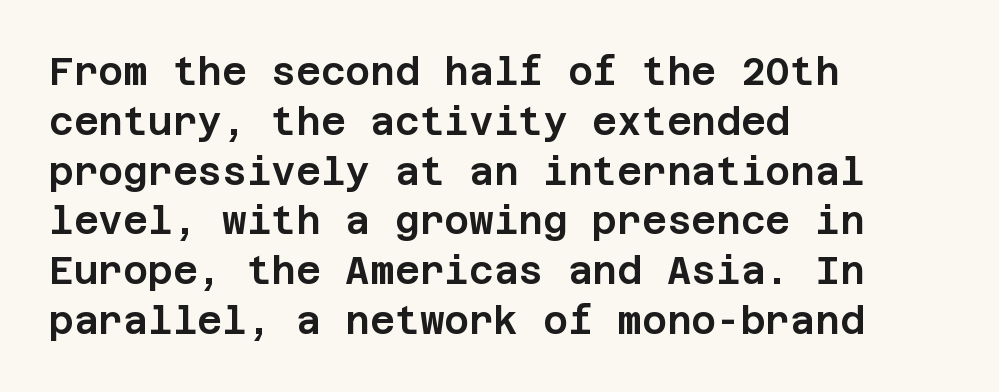
Q: Is the text italic (slanted)? A: No, it is upright.
Q: Is the typeface a serif or a sans-serif typeface? A: Sans-serif.
Q: Is the text underlined? A: No.
Q: How is the paragraph aligned? A: Left-aligned.
Q: Is the spacing between letters normal or unusually wide? A: Normal.
Q: Is the spacing between lines tight, normal or loose? A: Normal.
Q: Width (condensed, normal, or wide)? A: Normal.
Q: Stroke contrast? A: Low.
Q: x-height? A: Large.
